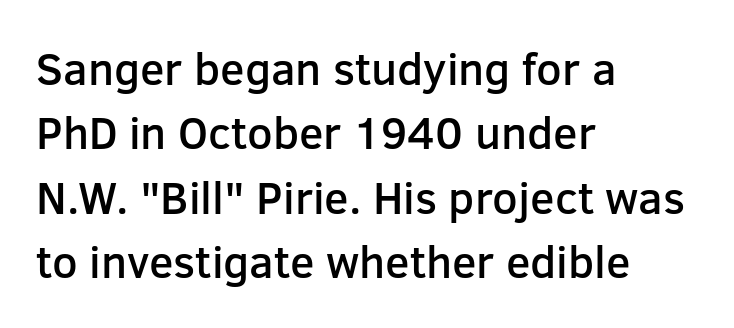
Spacing verdict: proportional, widths tailored to each character. In terms of letterspacing, this is plain default setting. Ordinary non-slanted type is in use. The strokes are fattened partway — semibold, not bold. The glyphs are unaccompanied by any horizontal stroke below them. These lines sit exactly where default settings would place them.
